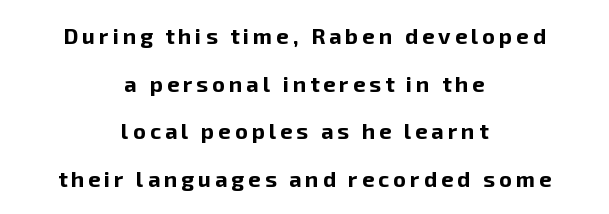
{"italic": "no", "bold": "yes", "underline": "no", "align": "center", "line_spacing": "loose", "line_spacing_ratio": 2.16, "glyph_px": 22}
